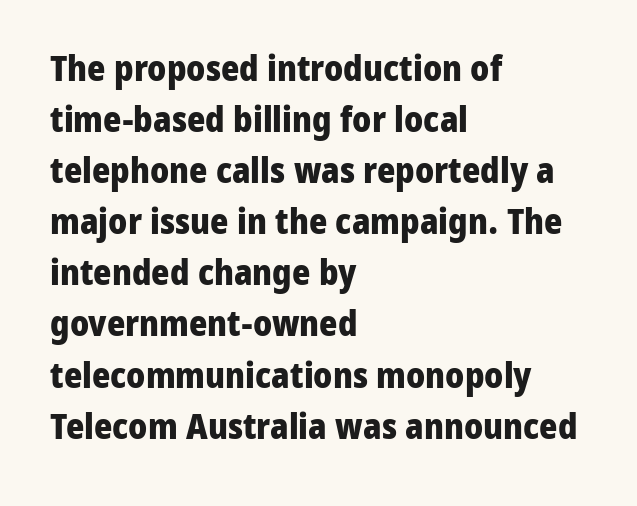
Rows of type keep a routine distance in the vertical direction. Ordinary non-slanted type is in use. The rendering keeps characters at their native spacing. In CSS terms this would be text-align: left. To sum up the face: it is a sans, with no serifs. Note the varied advance widths — an 'i' is clearly narrower than an 'm'.
